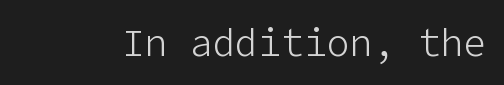
This rendering leaves character spacing at its baseline value. This rendering features lettering with no underline. The type family on display is of the sans-serif kind. Posture: upright roman. No chunkiness to these letters — they're not bold.
